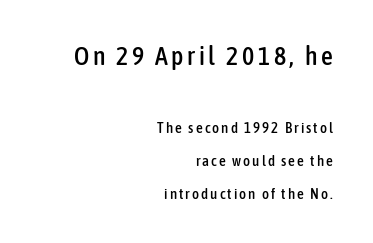
{"italic": "no", "underline": "no", "align": "right", "line_spacing": "loose", "line_spacing_ratio": 2.2, "larger_block": "first", "size_ratio": 1.73, "glyph_px": 26}
